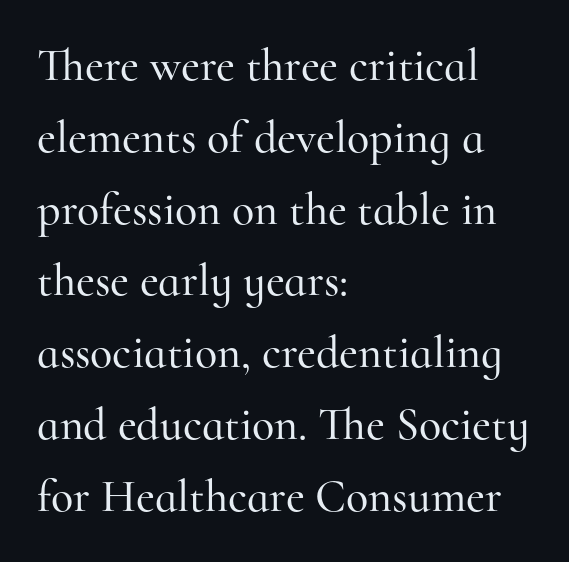
{"serif": "yes", "italic": "no", "width": "normal", "stroke_contrast": "high", "x_height": "small", "monospaced": "no", "underline": "no", "align": "left", "line_spacing": "normal", "line_spacing_ratio": 1.56, "letter_spacing": "normal", "letter_spacing_em": 0.0, "glyph_px": 46}
